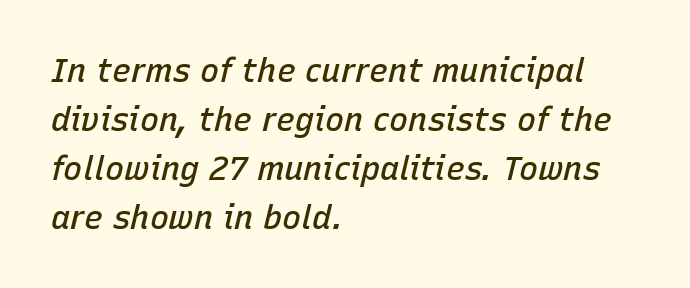
{"italic": "yes", "lean": "right", "slant_degrees": 15, "bold": "semi", "weight": "semibold", "width": "normal", "stroke_contrast": "low", "x_height": "medium", "monospaced": "no", "underline": "no", "align": "left", "line_spacing": "normal", "line_spacing_ratio": 1.53, "letter_spacing": "normal", "letter_spacing_em": 0.0, "glyph_px": 32}
